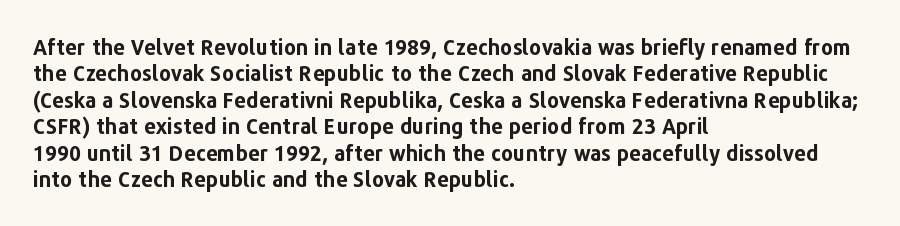
What weight is shown? A full bold with thick strokes. The lettering holds an erect, upright posture throughout. Plain, unruled lines of type. The rendering keeps characters at their native spacing. Leading: standard.
